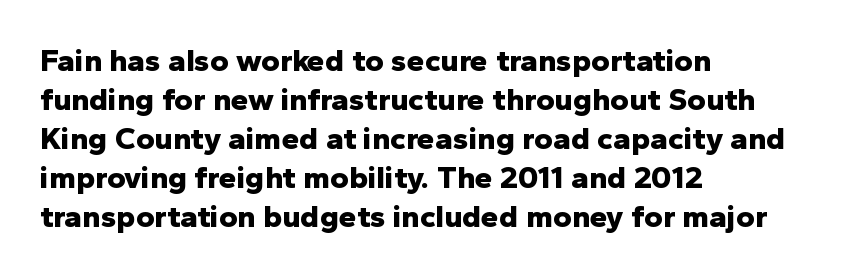
{"serif": "no", "italic": "no", "bold": "yes", "weight": "bold", "width": "normal", "stroke_contrast": "low", "x_height": "medium", "monospaced": "no", "underline": "no", "align": "left", "line_spacing_ratio": 1.22, "letter_spacing": "normal", "letter_spacing_em": 0.0, "glyph_px": 32}
